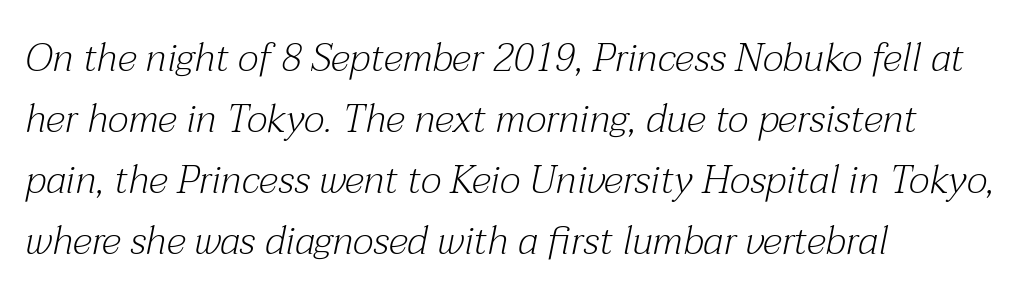
The image shows 39 px light serif type, italic (leaning right); set left-aligned, normal line spacing (1.56x), normal letter spacing, not underlined; medium stroke contrast and a medium x-height.
